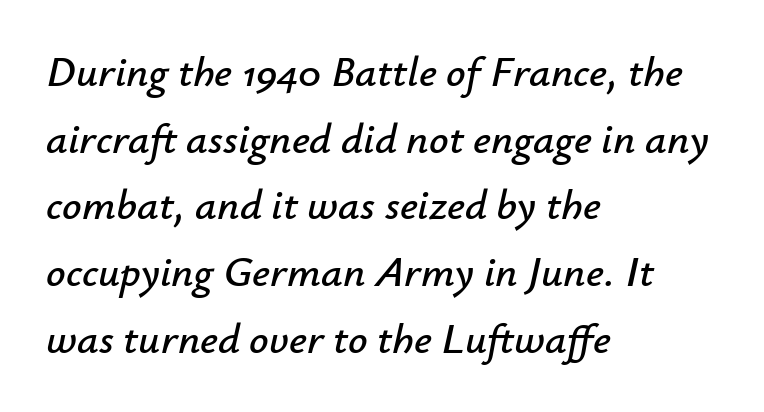
Q: Is the text italic (slanted)? A: Yes, it leans right by about 12 degrees.
Q: Is the text underlined? A: No.
Q: How is the paragraph aligned? A: Left-aligned.
Q: Is the spacing between letters normal or unusually wide? A: Normal.
Q: Is the spacing between lines tight, normal or loose? A: Normal.
Q: Width (condensed, normal, or wide)? A: Normal.
Q: Stroke contrast? A: Low.
Q: x-height? A: Small.
Q: Monospaced? A: No.
